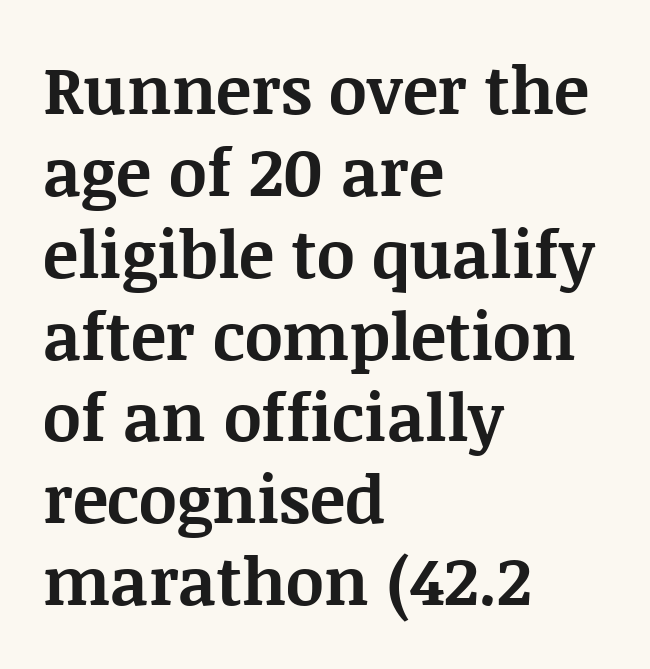
A roman cut, with each character standing at attention. Spacing verdict: proportional, widths tailored to each character. Beneath every word, the page is bare. The strokes are fattened all the way to bold. The designer went with a serif here, giving each stem small feet.
